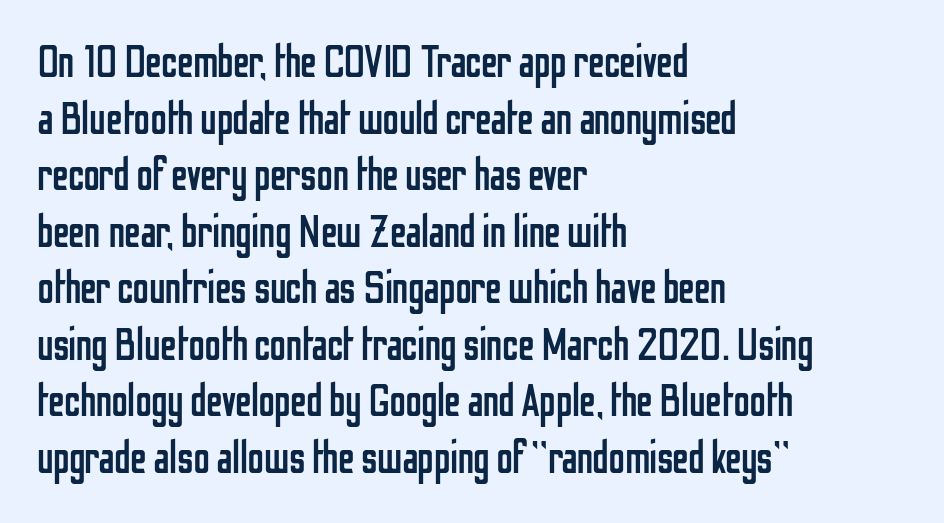
Q: Is the text bold? A: No.
Q: Is the text italic (slanted)? A: No, it is upright.
Q: Is the typeface a serif or a sans-serif typeface? A: Sans-serif.
Q: Is the text underlined? A: No.
Q: How is the paragraph aligned? A: Left-aligned.
Q: Is the spacing between letters normal or unusually wide? A: Normal.
Q: Width (condensed, normal, or wide)? A: Condensed.
Q: Stroke contrast? A: Low.
Q: x-height? A: Medium.
Q: Monospaced? A: No.
